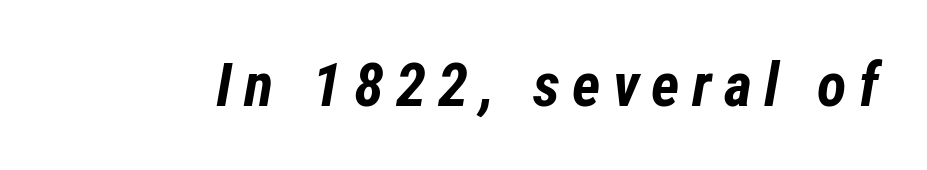
Q: Is the text bold? A: Yes.
Q: Is the text italic (slanted)? A: Yes, it leans right by about 12 degrees.
Q: Is the text underlined? A: No.
Q: Is the spacing between letters normal or unusually wide? A: Unusually wide.
Q: Width (condensed, normal, or wide)? A: Condensed.
Q: Stroke contrast? A: Low.
Q: x-height? A: Medium.
Q: Monospaced? A: No.
